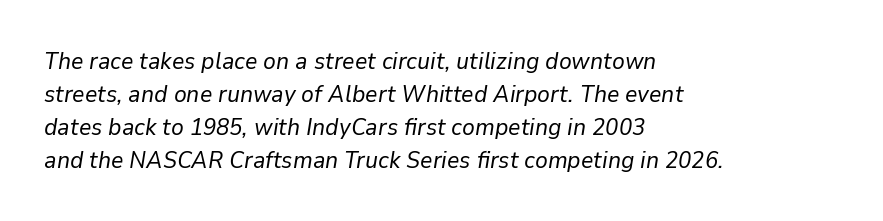
The letters are slanted; this is an italic face. The face looks like a standard text weight, possibly lighter. Spacing between characters is what you'd get straight out of the box. Leading: standard. Left-aligned paragraph, ragged on the right. The space beneath each line is pristine and unruled.
